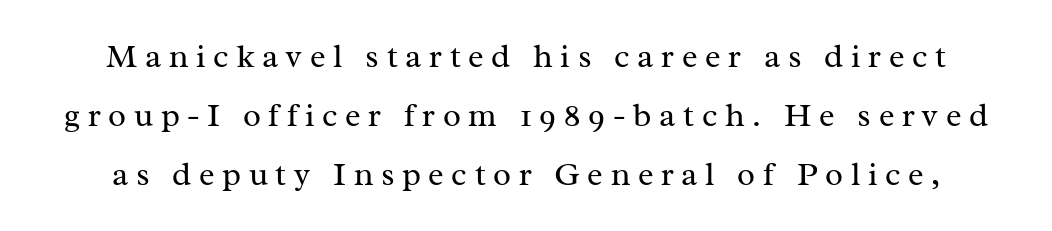
{"serif": "yes", "italic": "no", "bold": "no", "weight": "regular", "width": "normal", "stroke_contrast": "medium", "x_height": "medium", "monospaced": "no", "underline": "no", "line_spacing_ratio": 1.79, "letter_spacing": "wide", "letter_spacing_em": 0.23, "glyph_px": 33}
